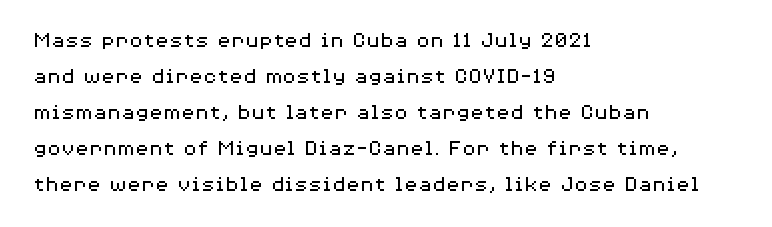
The image shows 23 px text type, upright; set left-aligned, normal line spacing (1.56x), normal letter spacing, not underlined.
